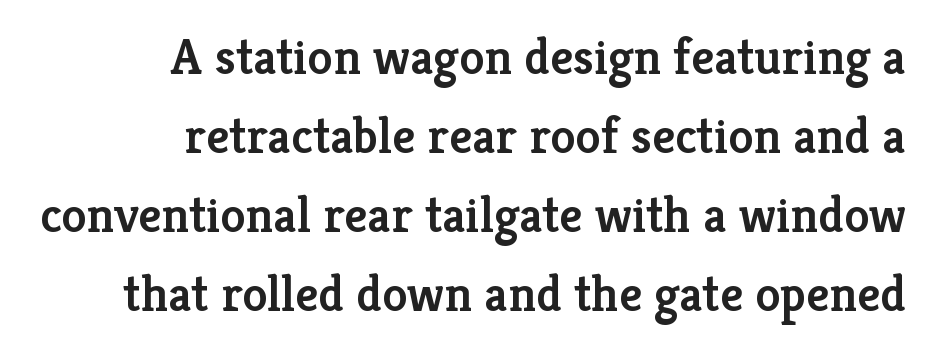
{"serif": "yes", "italic": "no", "bold": "semi", "weight": "semibold", "width": "normal", "stroke_contrast": "low", "x_height": "medium", "monospaced": "no", "underline": "no", "align": "right", "line_spacing": "normal", "line_spacing_ratio": 1.55, "letter_spacing": "normal", "letter_spacing_em": 0.0, "glyph_px": 51}
